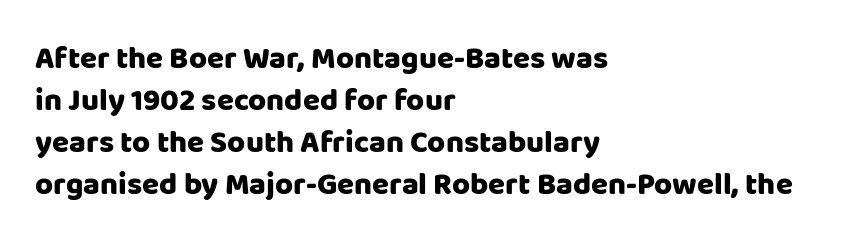
The image shows 31 px heavy sans-serif type, upright; set left-aligned, normal line spacing (1.35x), normal letter spacing, not underlined; low stroke contrast and a large x-height.
